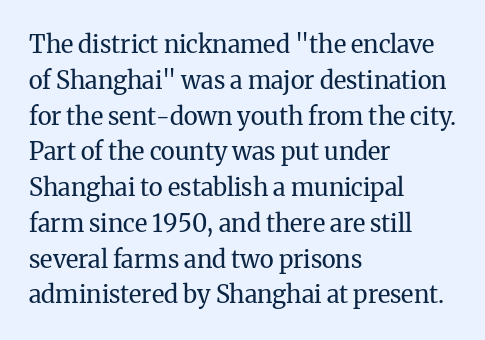
Q: Is the text bold? A: No.
Q: Is the text italic (slanted)? A: No, it is upright.
Q: Is the text underlined? A: No.
Q: How is the paragraph aligned? A: Left-aligned.
Q: Is the spacing between letters normal or unusually wide? A: Normal.
Q: Is the spacing between lines tight, normal or loose? A: Normal.
